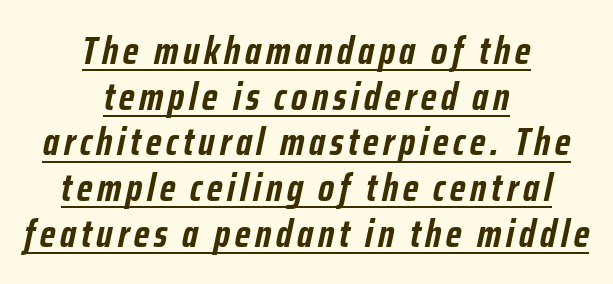
Q: Is the text bold? A: Yes.
Q: Is the text italic (slanted)? A: Yes, it leans right by about 12 degrees.
Q: Is the text underlined? A: Yes.
Q: How is the paragraph aligned? A: Centered.
Q: Width (condensed, normal, or wide)? A: Condensed.
Q: Stroke contrast? A: Low.
Q: x-height? A: Medium.
Q: Monospaced? A: No.
